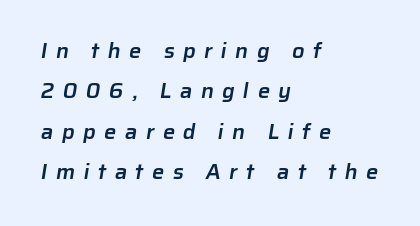
The image shows 22 px text type; set left-aligned, line spacing 1.83x, unusually wide letter spacing (+0.38 em), not underlined.
